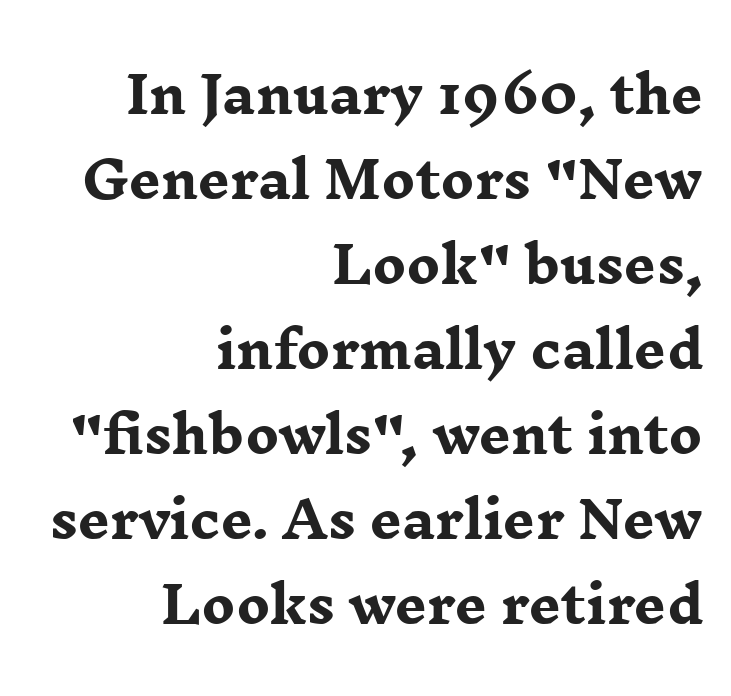
{"serif": "yes", "italic": "no", "bold": "yes", "weight": "heavy", "width": "wide", "stroke_contrast": "low", "x_height": "medium", "monospaced": "no", "underline": "no", "align": "right", "line_spacing": "normal", "line_spacing_ratio": 1.7, "letter_spacing": "normal", "letter_spacing_em": 0.0, "glyph_px": 50}
